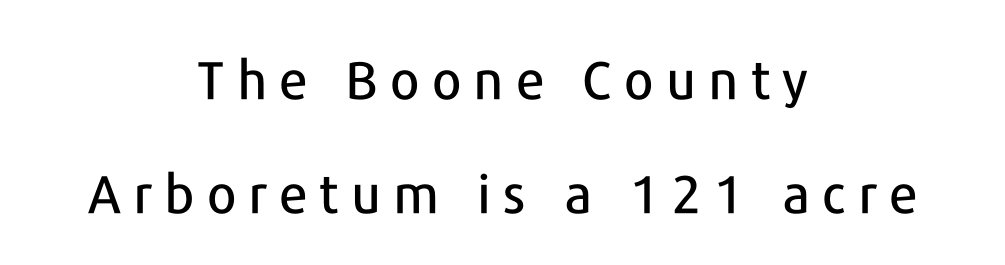
{"serif": "no", "italic": "no", "width": "normal", "stroke_contrast": "low", "x_height": "medium", "monospaced": "no", "underline": "no", "align": "center", "line_spacing": "loose", "line_spacing_ratio": 2.16, "letter_spacing": "wide", "letter_spacing_em": 0.23, "glyph_px": 53}
